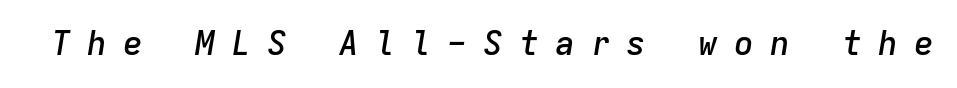
{"italic": "yes", "lean": "right", "slant_degrees": 9, "bold": "semi", "weight": "semibold", "width": "normal", "stroke_contrast": "low", "x_height": "medium", "monospaced": "yes", "underline": "no", "letter_spacing": "wide", "letter_spacing_em": 0.49, "glyph_px": 33}
